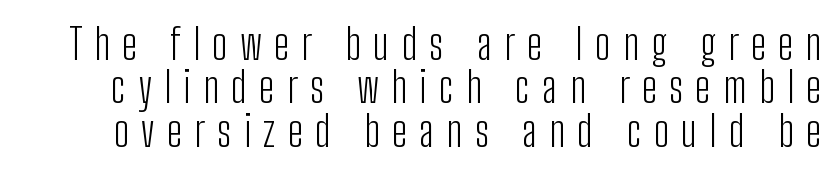
The image shows 43 px light, condensed sans-serif type, upright; set tight line spacing (1.01x), unusually wide letter spacing (+0.29 em), not underlined; low stroke contrast and a medium x-height.
